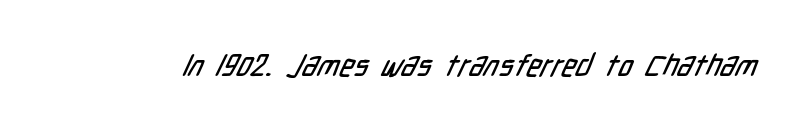
The image shows 30 px condensed sans-serif type; set normal letter spacing, not underlined; low stroke contrast and a medium x-height.
